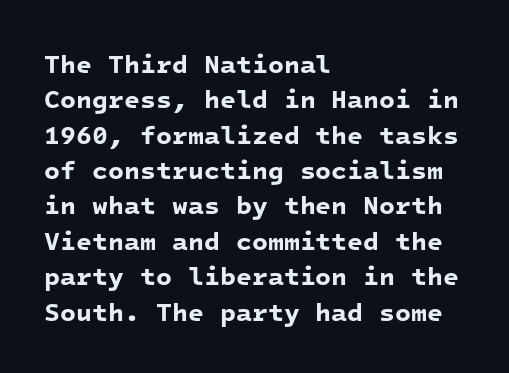
The image shows 26 px bold type; set left-aligned, normal line spacing (1.36x), normal letter spacing, not underlined.
